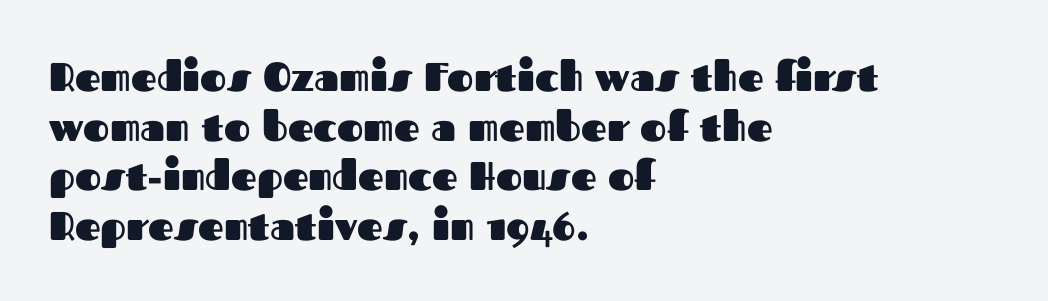
The image shows 40 px heavy sans-serif type, upright; set left-aligned, line spacing 1.24x, normal letter spacing, not underlined; medium stroke contrast and a medium x-height.
